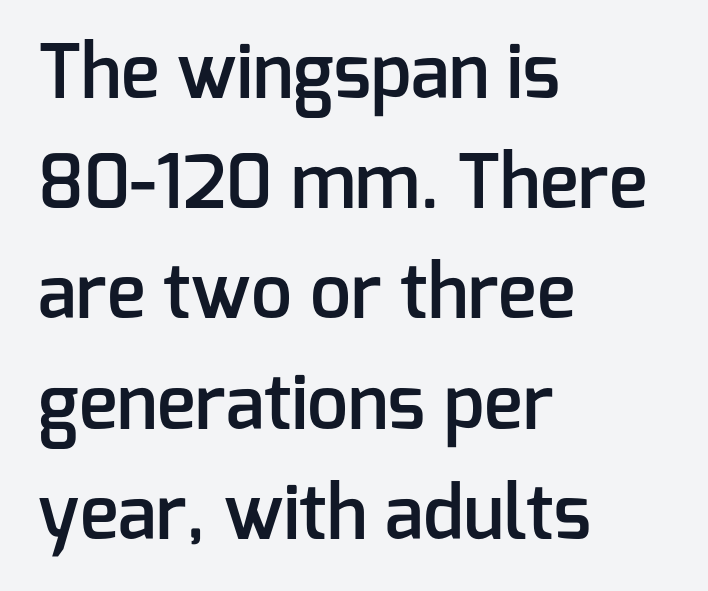
A typesetter would call this leading conventional body-copy spacing. This is moderately heavy type, rendered in semibold. Observe the absence of serifs on each vertical stroke in this sample. The rendering anchors every line to the left-hand side. Glance below the letters and you will spot only blank space. The horizontal fit of the characters is conventional and even.
